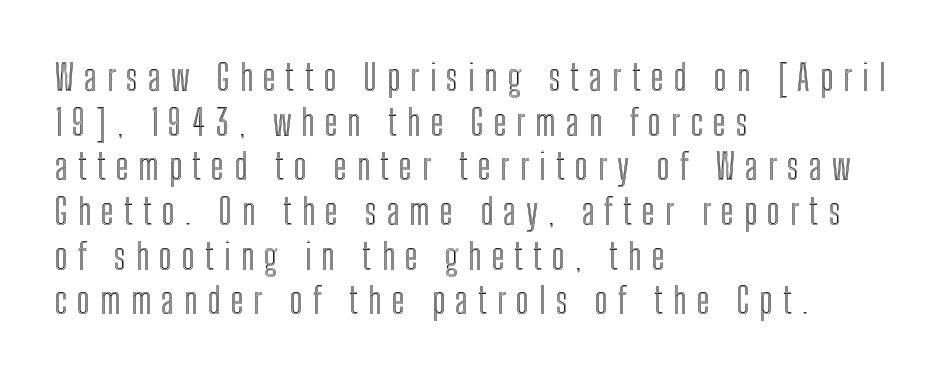
You could not count columns in this text — the font is proportionally spaced. These lines were composed using upright roman letters. The rendering anchors every line to the left-hand side. Clear beneath every line of the passage.
